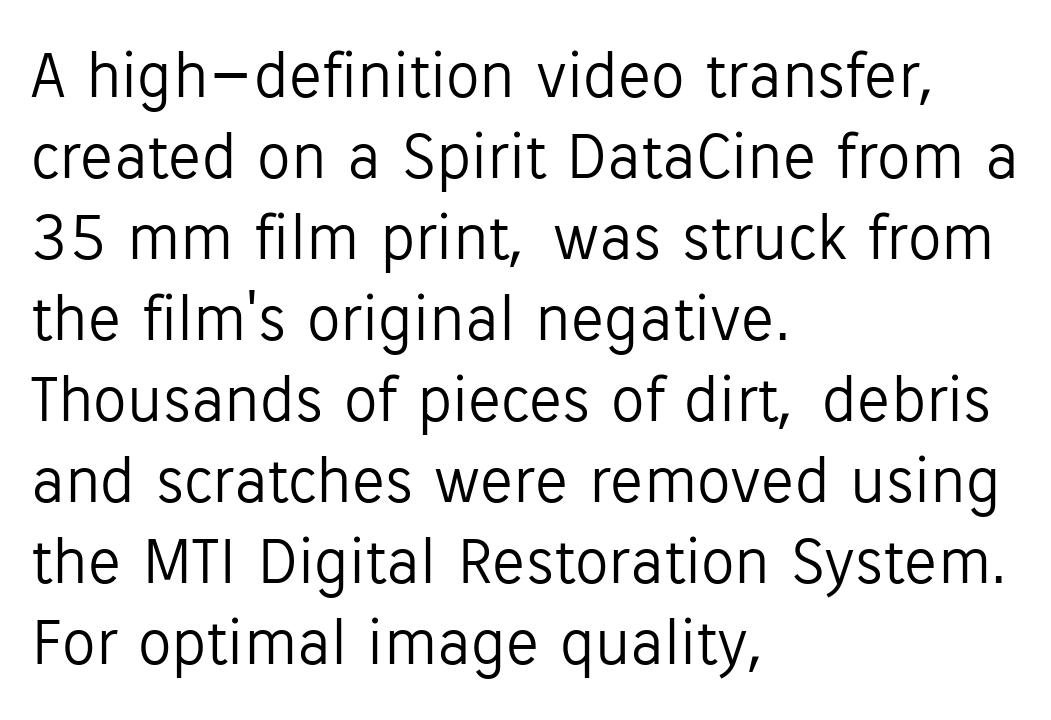
Q: Is the text bold? A: No.
Q: Is the text italic (slanted)? A: No, it is upright.
Q: Is the typeface a serif or a sans-serif typeface? A: Sans-serif.
Q: Is the text underlined? A: No.
Q: How is the paragraph aligned? A: Left-aligned.
Q: Is the spacing between letters normal or unusually wide? A: Normal.
Q: Width (condensed, normal, or wide)? A: Normal.
Q: Stroke contrast? A: Low.
Q: x-height? A: Medium.
Q: Monospaced? A: No.
